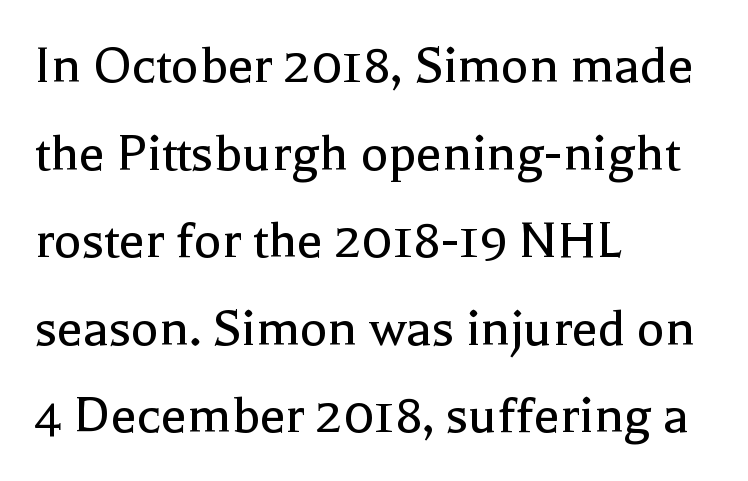
The image shows 58 px regular-weight serif type, upright; set left-aligned, normal line spacing (1.51x), normal letter spacing, not underlined; a medium x-height.
